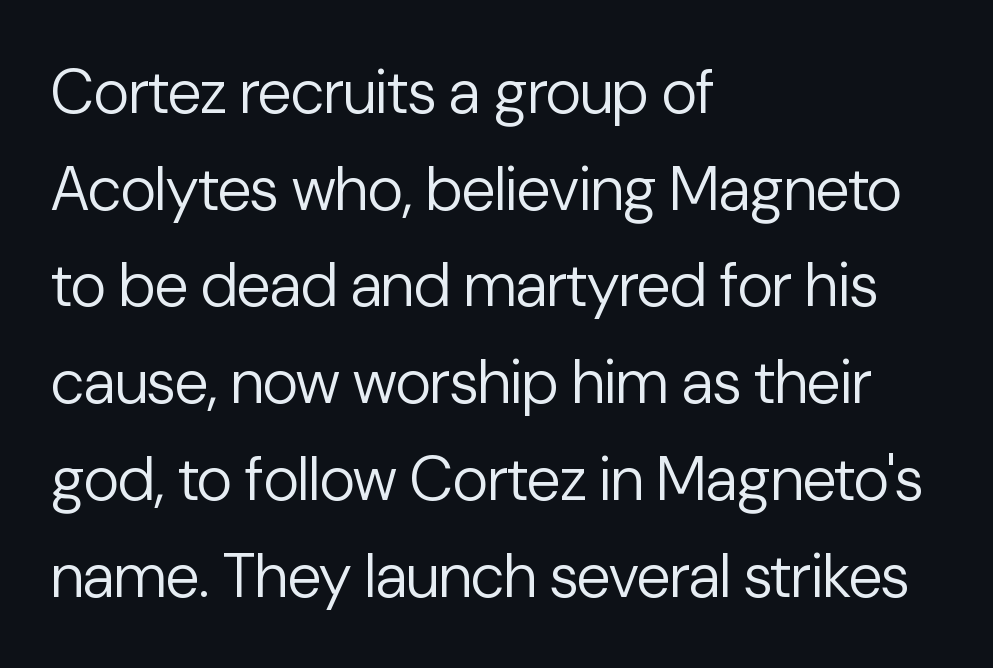
Serifs: no, the terminals of the letterforms are clean. Just letters on the line, the space beneath them empty. How would I describe the line gaps? Plain and ordinary. The weight would be labelled regular, book, light, or lighter still. You could not count columns in this text — the font is proportionally spaced. Each word holds together tightly as a unit, with standard inter-letter gaps.
